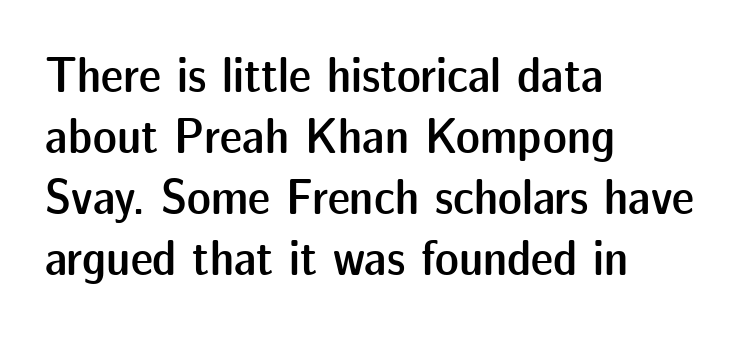
{"serif": "no", "italic": "no", "bold": "semi", "weight": "semibold", "width": "normal", "stroke_contrast": "low", "x_height": "medium", "monospaced": "no", "underline": "no", "align": "left", "line_spacing_ratio": 1.22, "letter_spacing": "normal", "letter_spacing_em": 0.0, "glyph_px": 50}
